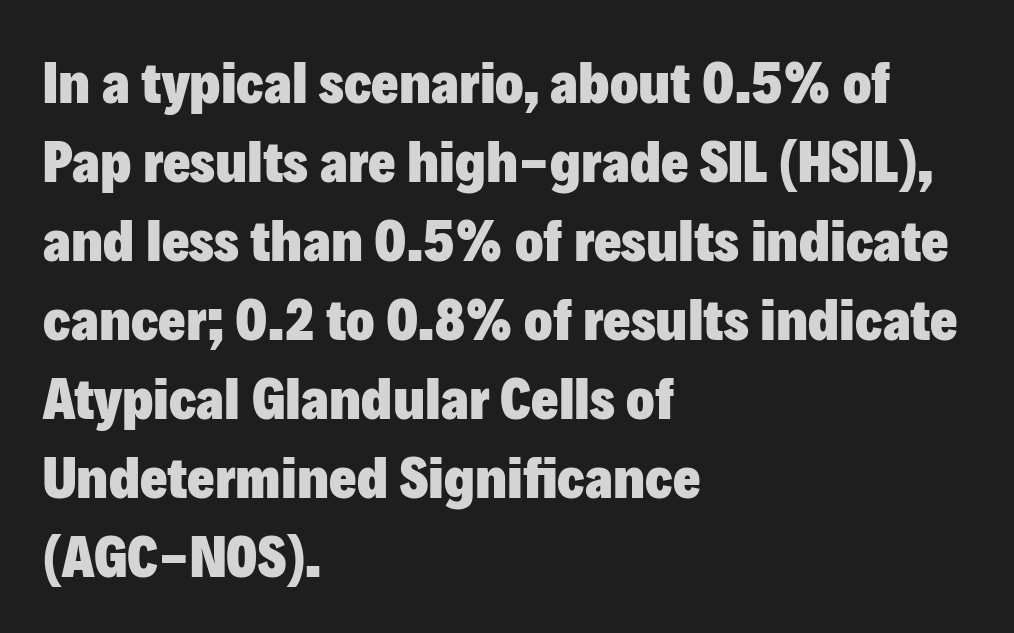
Here the glyphs are tracked normally, forming tight word shapes. Which margin do the lines hug? The left one — the right edge is uneven. When letters stand straight like this, we call the style roman or upright. The letters advance in unequal steps, a hallmark of proportional type. Weight: bold.
